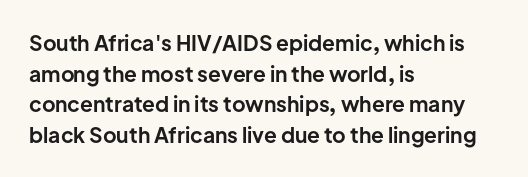
{"italic": "no", "bold": "yes", "underline": "no", "align": "left", "line_spacing": "normal", "line_spacing_ratio": 1.46, "letter_spacing": "normal", "letter_spacing_em": 0.0, "glyph_px": 21}
